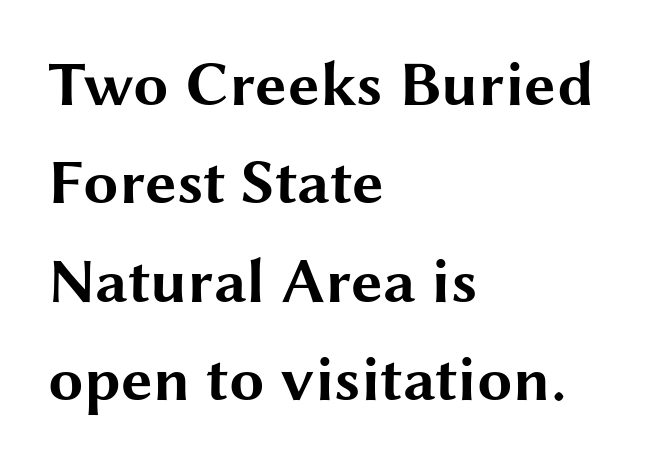
The image shows 63 px bold, wide sans-serif type, upright; set left-aligned, normal line spacing (1.56x), normal letter spacing, not underlined; medium stroke contrast and a medium x-height.
